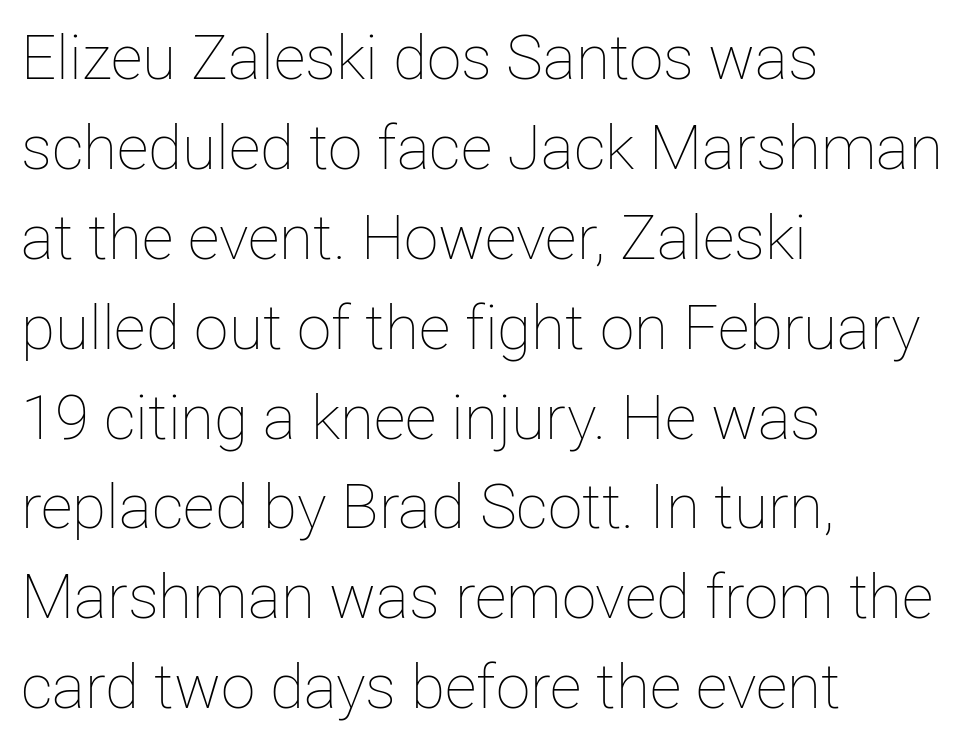
{"italic": "no", "bold": "no", "weight": "thin", "width": "normal", "stroke_contrast": "low", "x_height": "medium", "monospaced": "no", "underline": "no", "align": "left", "line_spacing": "normal", "line_spacing_ratio": 1.45, "letter_spacing": "normal", "letter_spacing_em": 0.0, "glyph_px": 62}
